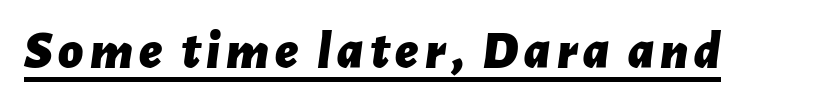
The glyphs are accompanied by a horizontal stroke just below them. Each letter keeps its own natural width here, so spacing adapts to shape. Looking at the ascenders, they clearly lean. Weight: bold.
